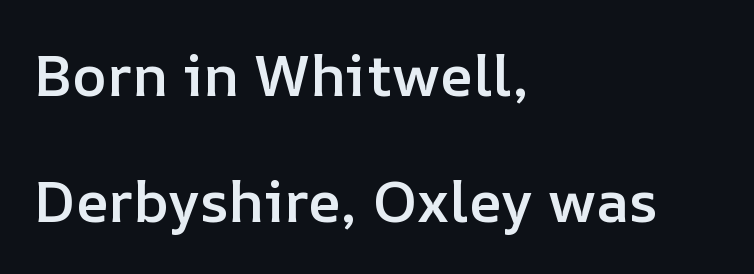
Q: Is the text bold? A: Semi-bold.
Q: Is the text italic (slanted)? A: No, it is upright.
Q: Is the text underlined? A: No.
Q: How is the paragraph aligned? A: Left-aligned.
Q: Is the spacing between letters normal or unusually wide? A: Normal.
Q: Is the spacing between lines tight, normal or loose? A: Loose.
Q: Width (condensed, normal, or wide)? A: Normal.
Q: Stroke contrast? A: Low.
Q: x-height? A: Medium.
Q: Monospaced? A: No.
